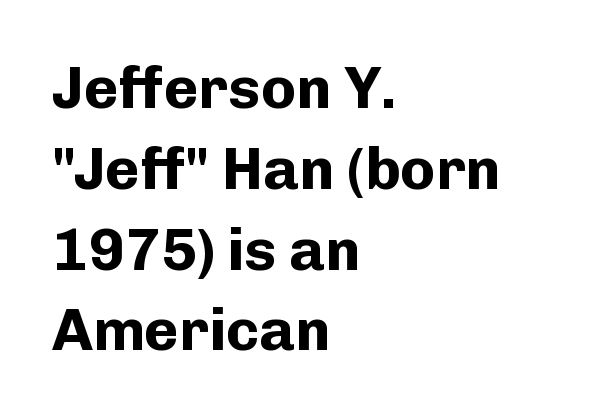
Q: Is the text bold? A: Yes.
Q: Is the text italic (slanted)? A: No, it is upright.
Q: Is the typeface a serif or a sans-serif typeface? A: Sans-serif.
Q: Is the text underlined? A: No.
Q: How is the paragraph aligned? A: Left-aligned.
Q: Is the spacing between letters normal or unusually wide? A: Normal.
Q: Is the spacing between lines tight, normal or loose? A: Normal.
Q: Width (condensed, normal, or wide)? A: Normal.
Q: Stroke contrast? A: Low.
Q: x-height? A: Medium.
Q: Monospaced? A: No.
